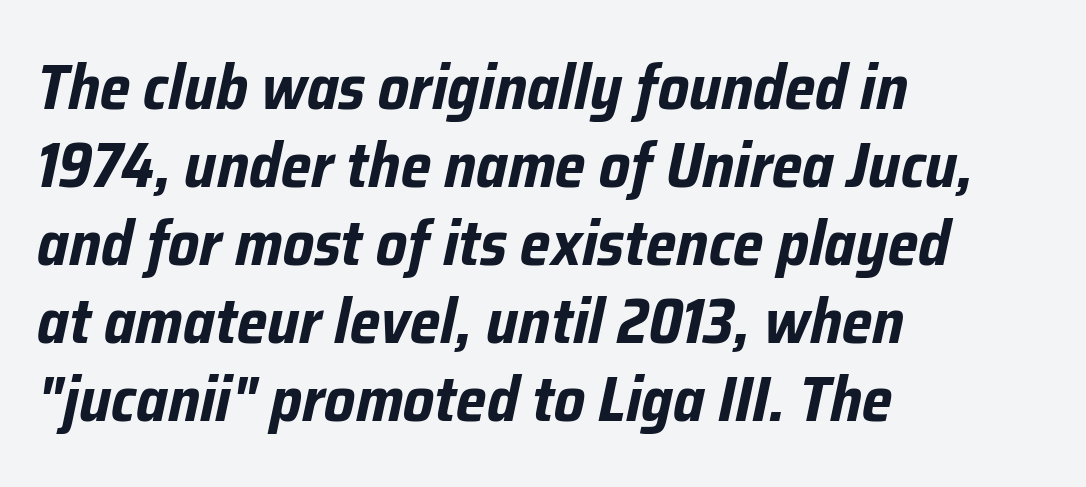
Is the letter spacing exaggerated? No — it looks like the ordinary default. The baseline area is clear. Alignment: flush left. This is heavy type, rendered in bold. Each letter keeps its own natural width here, so spacing adapts to shape. Every character sits at an angle, as italics do.
